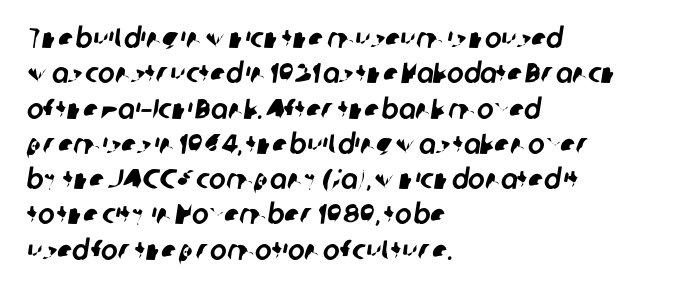
Q: Is the typeface a serif or a sans-serif typeface? A: Sans-serif.
Q: Is the text underlined? A: No.
Q: How is the paragraph aligned? A: Left-aligned.
Q: Is the spacing between letters normal or unusually wide? A: Normal.
Q: Is the spacing between lines tight, normal or loose? A: Normal.
Q: Width (condensed, normal, or wide)? A: Normal.
Q: Stroke contrast? A: Low.
Q: x-height? A: Medium.
Q: Monospaced? A: No.
